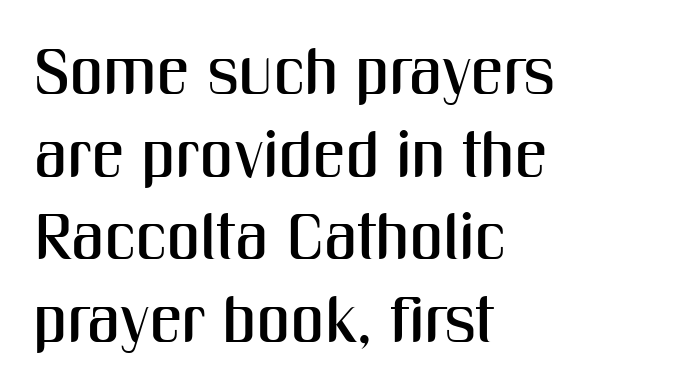
Q: Is the text italic (slanted)? A: No, it is upright.
Q: Is the typeface a serif or a sans-serif typeface? A: Sans-serif.
Q: Is the text underlined? A: No.
Q: How is the paragraph aligned? A: Left-aligned.
Q: Is the spacing between letters normal or unusually wide? A: Normal.
Q: Is the spacing between lines tight, normal or loose? A: Normal.
Q: Width (condensed, normal, or wide)? A: Condensed.
Q: Stroke contrast? A: Medium.
Q: x-height? A: Medium.
Q: Monospaced? A: No.
